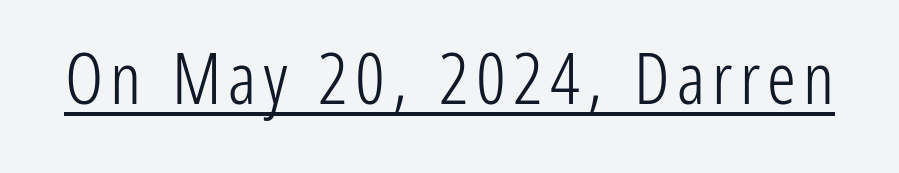
Is there an underline? Yes — a line sits under the letters. The characters display no serif detailing; their extremities are plain. Each stroke keeps to a modest, everyday thickness or less. A typesetter would call this proportional, since set widths differ per character. The specimen reads as upright at a glance.
